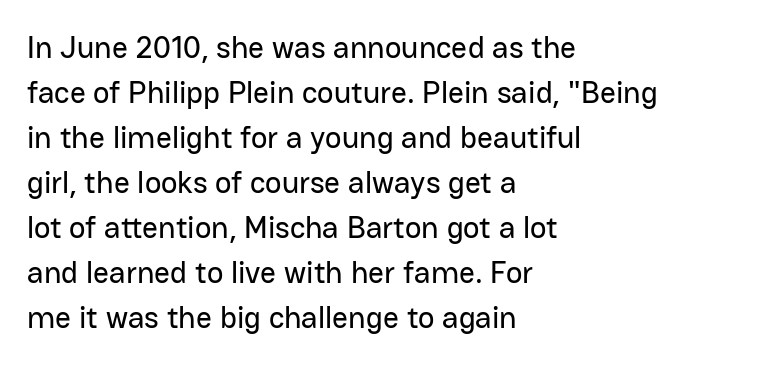
Caption: standard tracking, unaltered. Notice how the stems are strictly vertical — no italics here. These lines are rendered in a variable-pitch font. Regarding leading, the lines here are spaced in the standard way.
